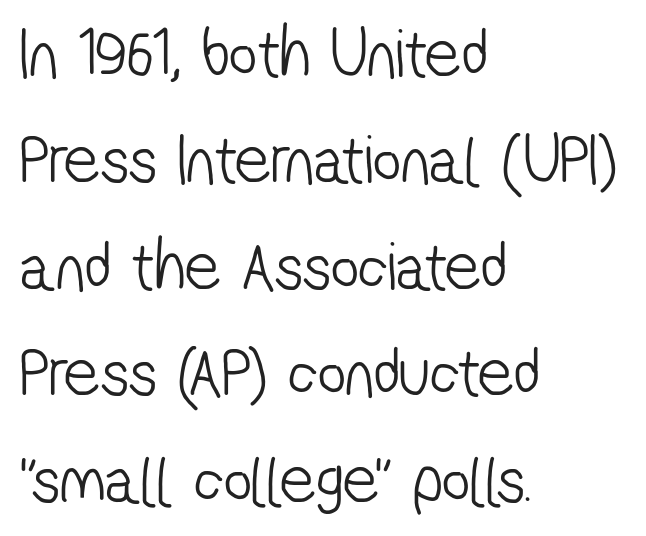
The image shows 70 px light, condensed sans-serif type; set left-aligned, normal line spacing (1.52x), normal letter spacing, not underlined; low stroke contrast and a medium x-height.
